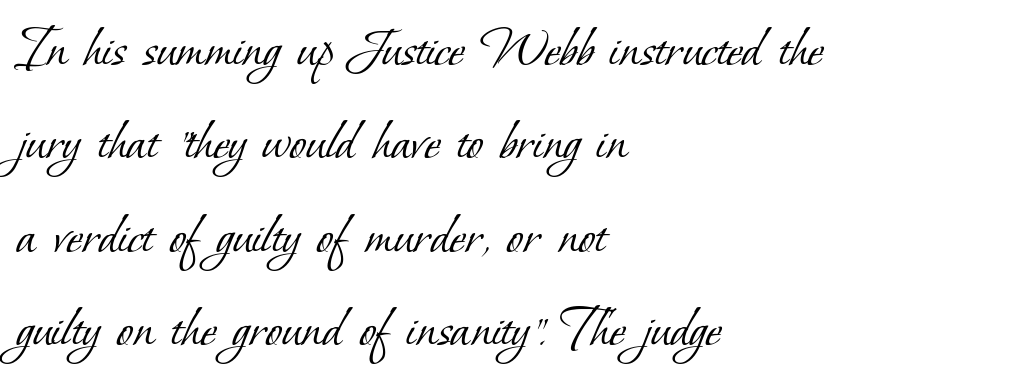
The letters carry serifs — small finishing strokes at the ends of their stems. Counters stay open thanks to moderate or lighter strokes. Descenders hang freely into open space. Varying glyph widths throughout — classic text-font behaviour.
